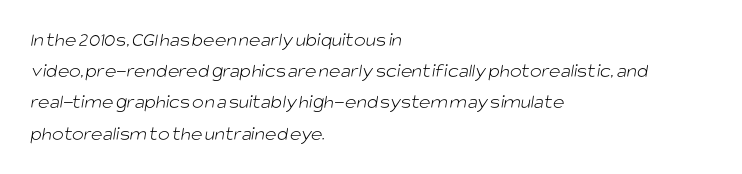
The space between consecutive lines is moderate. Letters rest on an invisible, unmarked baseline. Think standard paragraph weight, or any step lighter than that. Does extra space separate the letters? No, they use regular spacing. If you drew a ruler down the left edge, every line would touch it.
